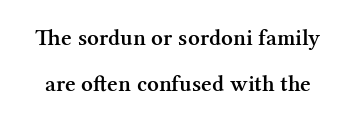
The image shows 23 px text type, upright; set loose line spacing (2.0x), normal letter spacing, not underlined.
